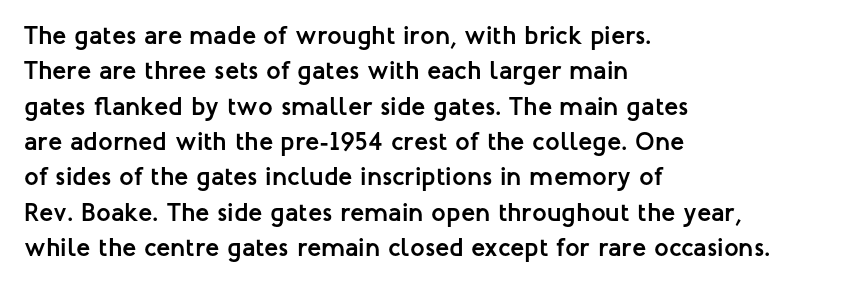
{"italic": "no", "bold": "yes", "underline": "no", "align": "left", "line_spacing": "normal", "line_spacing_ratio": 1.36, "letter_spacing": "normal", "letter_spacing_em": 0.0, "glyph_px": 26}
